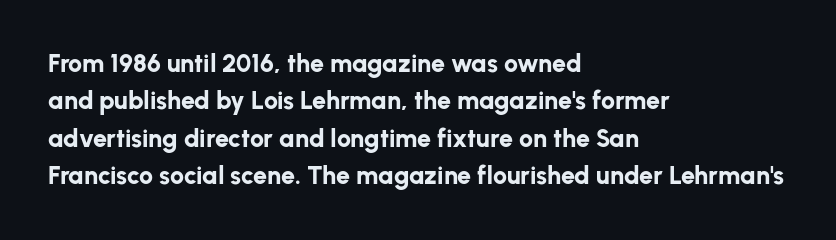
The image shows 25 px bold type, upright; set left-aligned, normal line spacing (1.5x), normal letter spacing, not underlined.
